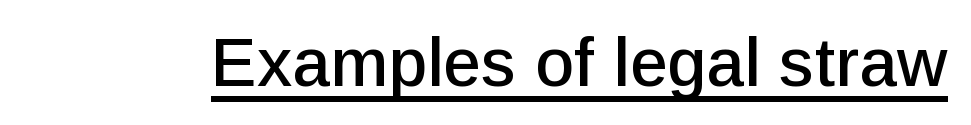
{"serif": "no", "italic": "no", "width": "normal", "stroke_contrast": "low", "x_height": "medium", "monospaced": "no", "underline": "yes", "letter_spacing": "normal", "letter_spacing_em": 0.0, "glyph_px": 68}
